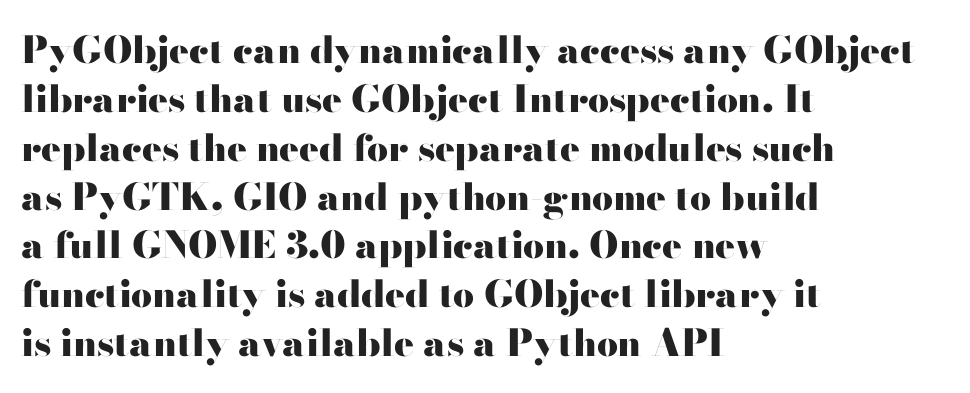
Caption: bold face, heavy strokes. No italicization has been applied; the sample stays upright. Stroke terminals: plain, sans-serif. The letterforms sit shoulder to shoulder at normal distance.
